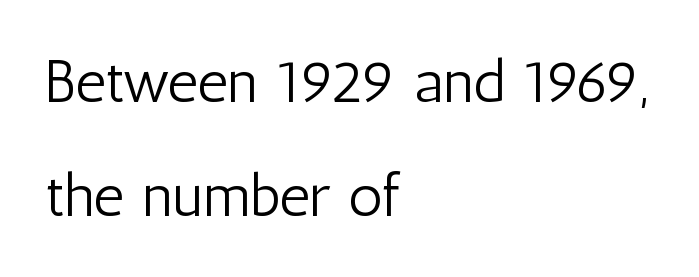
{"serif": "no", "italic": "no", "bold": "no", "weight": "light", "width": "condensed", "stroke_contrast": "low", "x_height": "medium", "monospaced": "no", "underline": "no", "align": "left", "line_spacing": "loose", "line_spacing_ratio": 1.9, "letter_spacing": "normal", "letter_spacing_em": 0.0, "glyph_px": 60}
